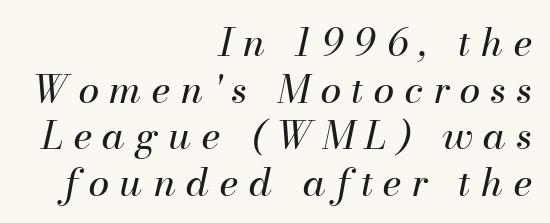
Q: Is the text bold? A: No.
Q: Is the text italic (slanted)? A: Yes, it leans right by about 13 degrees.
Q: Is the text underlined? A: No.
Q: How is the paragraph aligned? A: Right-aligned.
Q: Is the spacing between letters normal or unusually wide? A: Unusually wide.
Q: Width (condensed, normal, or wide)? A: Normal.
Q: Stroke contrast? A: Medium.
Q: x-height? A: Small.
Q: Monospaced? A: No.
